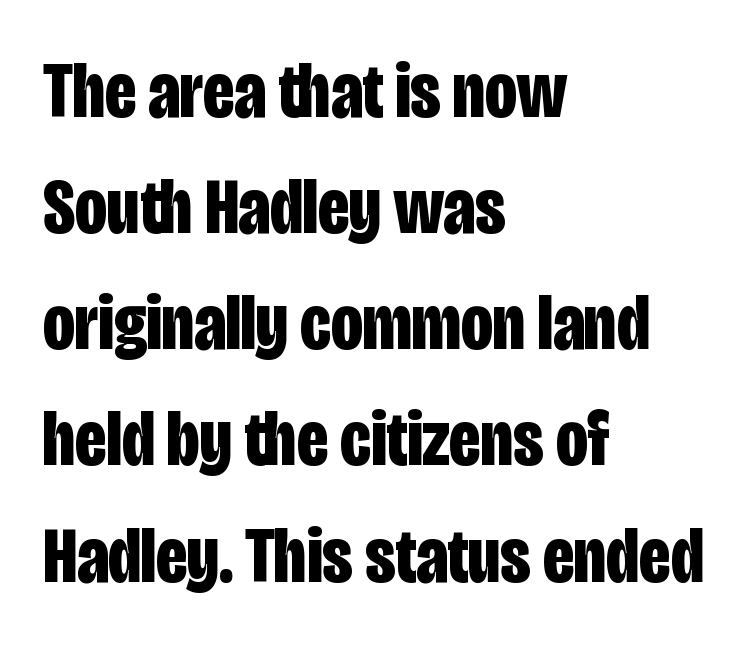
The image shows 79 px bold, condensed sans-serif type, upright; set left-aligned, normal line spacing (1.47x), normal letter spacing, not underlined; low stroke contrast and a large x-height.
